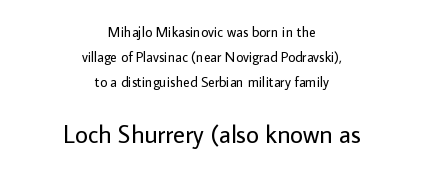
The image shows 25 px text type, upright; set centered, line spacing 1.79x, normal letter spacing, not underlined; the second (bottom) block is 1.79x larger.
